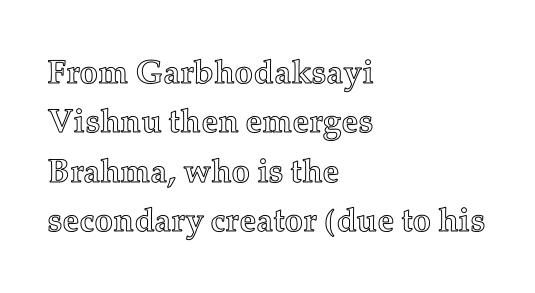
Q: Is the text italic (slanted)? A: No, it is upright.
Q: Is the text underlined? A: No.
Q: How is the paragraph aligned? A: Left-aligned.
Q: Is the spacing between letters normal or unusually wide? A: Normal.
Q: Is the spacing between lines tight, normal or loose? A: Normal.
Q: Width (condensed, normal, or wide)? A: Normal.
Q: x-height? A: Medium.
Q: Monospaced? A: No.
